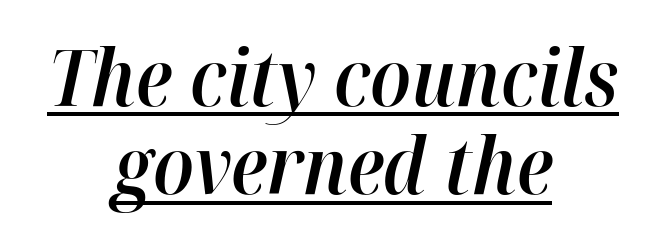
Q: Is the text bold? A: Semi-bold.
Q: Is the text italic (slanted)? A: Yes, it leans right by about 12 degrees.
Q: Is the text underlined? A: Yes.
Q: How is the paragraph aligned? A: Centered.
Q: Is the spacing between letters normal or unusually wide? A: Normal.
Q: Is the spacing between lines tight, normal or loose? A: Tight.
Q: Width (condensed, normal, or wide)? A: Normal.
Q: Stroke contrast? A: High.
Q: x-height? A: Medium.
Q: Monospaced? A: No.
